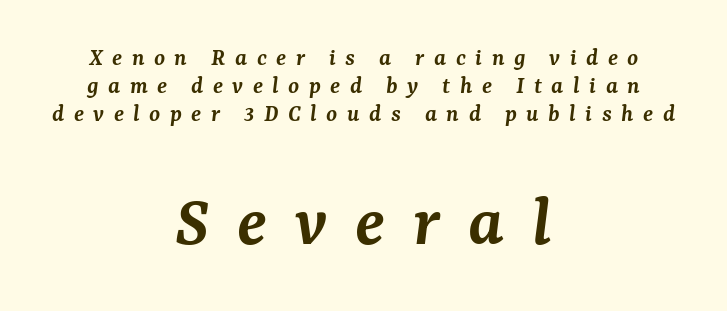
Q: Is the text bold? A: Semi-bold.
Q: Is the text italic (slanted)? A: Yes, it leans right by about 7 degrees.
Q: Is the typeface a serif or a sans-serif typeface? A: Serif.
Q: Is the text underlined? A: No.
Q: How is the paragraph aligned? A: Centered.
Q: Is the spacing between letters normal or unusually wide? A: Unusually wide.
Q: Is the spacing between lines tight, normal or loose? A: Tight.
Q: Which block of text is set in a larger size, the first (top) or the second (bottom)? A: The second (bottom) one.
Q: Width (condensed, normal, or wide)? A: Normal.
Q: Stroke contrast? A: Medium.
Q: x-height? A: Medium.
Q: Monospaced? A: No.
